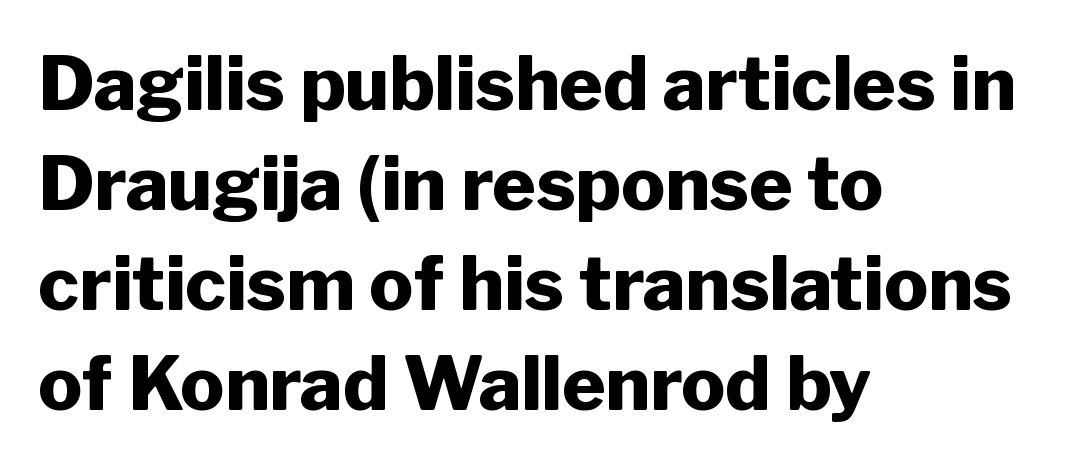
The image shows 74 px heavy sans-serif type, upright; set left-aligned, normal line spacing (1.35x), normal letter spacing, not underlined; low stroke contrast and a medium x-height.
